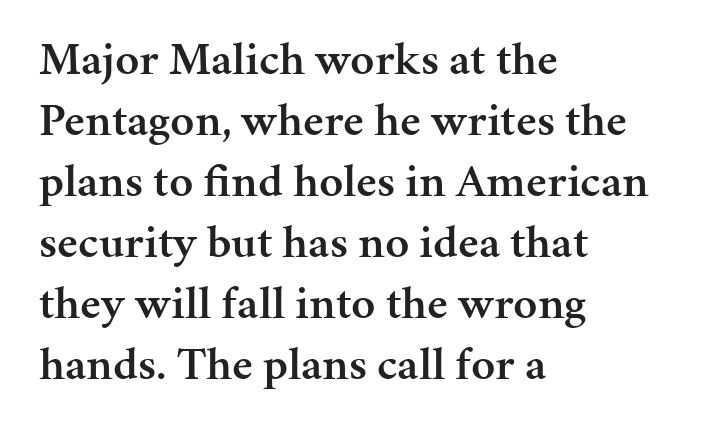
As a designer I'd log this as weight 600, semibold. In terms of letterform style, serifs are clearly present. Proportional: the letters do not fall into vertical columns. The ragged edge is on the right, which tells us the setting is flush left. Unmarked baselines from the first word to the last.
